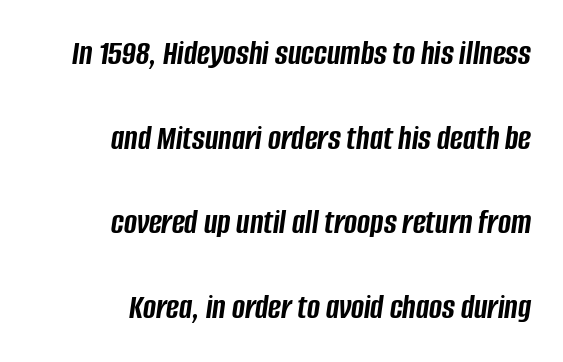
{"italic": "yes", "lean": "right", "slant_degrees": 8, "bold": "yes", "weight": "semibold", "width": "condensed", "stroke_contrast": "low", "x_height": "large", "monospaced": "no", "underline": "no", "align": "right", "line_spacing": "loose", "line_spacing_ratio": 2.42, "letter_spacing": "normal", "letter_spacing_em": 0.0, "glyph_px": 35}
